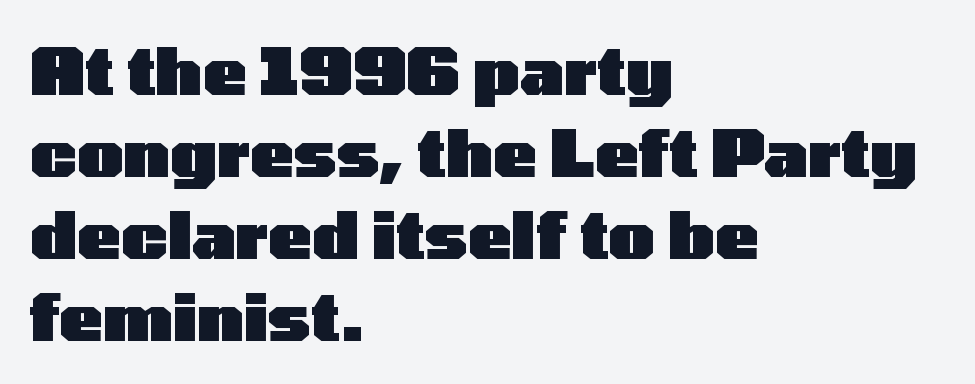
The image shows 65 px heavy, wide sans-serif type, upright; set left-aligned, normal line spacing (1.26x), normal letter spacing, not underlined; low stroke contrast and a medium x-height.
